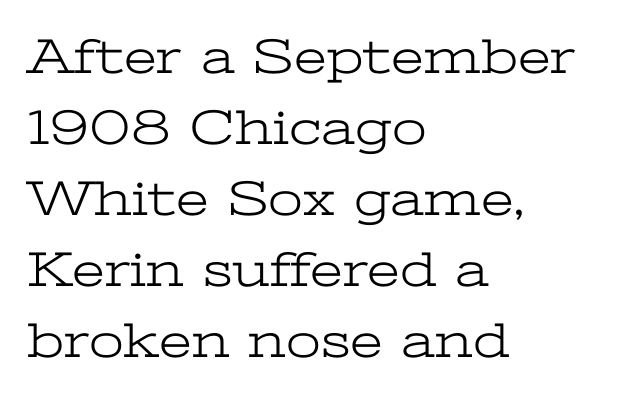
The image shows 50 px light, wide serif type, upright; set left-aligned, normal line spacing (1.42x), normal letter spacing, not underlined; low stroke contrast and a medium x-height.
